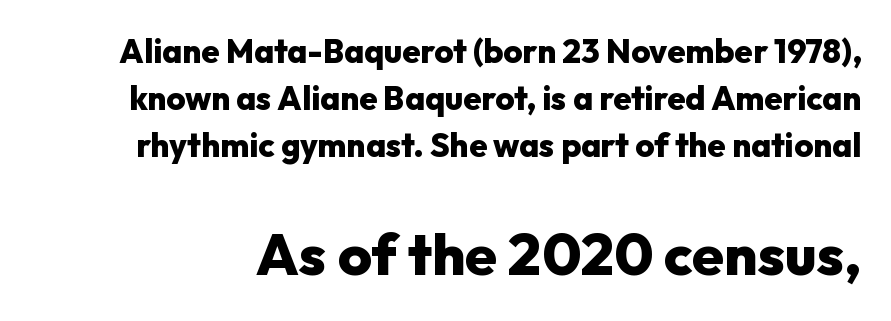
Q: Is the text bold? A: Yes.
Q: Is the text italic (slanted)? A: No, it is upright.
Q: Is the typeface a serif or a sans-serif typeface? A: Sans-serif.
Q: Is the text underlined? A: No.
Q: Is the spacing between letters normal or unusually wide? A: Normal.
Q: Is the spacing between lines tight, normal or loose? A: Normal.
Q: Which block of text is set in a larger size, the first (top) or the second (bottom)? A: The second (bottom) one.
Q: Width (condensed, normal, or wide)? A: Normal.
Q: Stroke contrast? A: Low.
Q: x-height? A: Medium.
Q: Monospaced? A: No.
